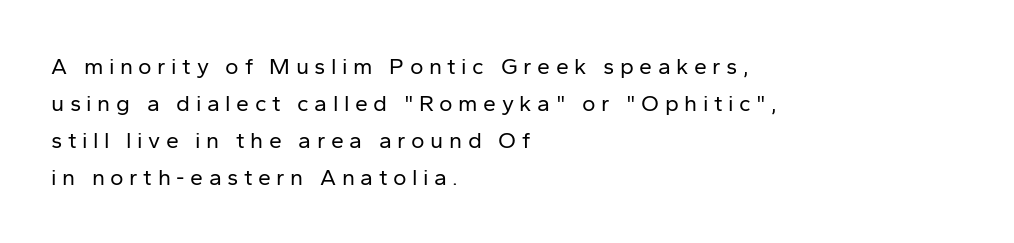
The text block is weighted toward the left margin, trailing off unevenly rightward. Here the glyphs are tracked loosely, breaking word shapes into spaced letters. Plain, unruled lines of type. The strokes carry an ordinary text weight at most. Does the lettering tilt? It doesn't — this is upright. Students, observe: this is what conventionally led text looks like.
